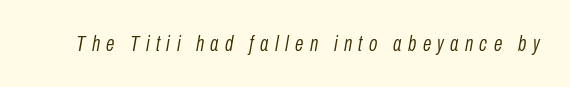
Q: Is the text bold? A: No.
Q: Is the text italic (slanted)? A: Yes, it leans right by about 10 degrees.
Q: Is the text underlined? A: No.
Q: Is the spacing between letters normal or unusually wide? A: Unusually wide.
